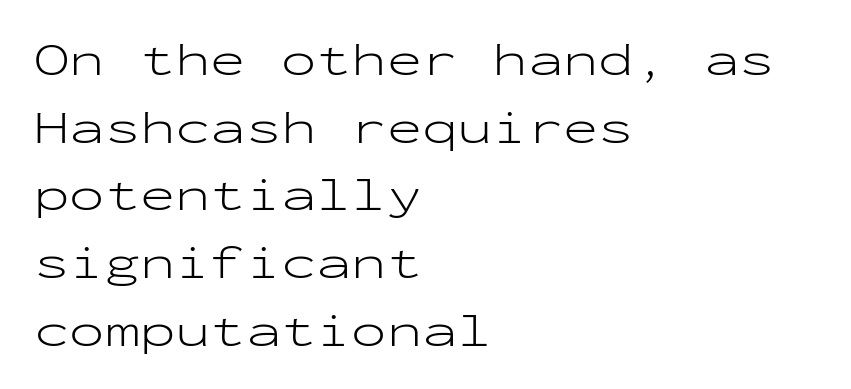
You can tell it's not italic because the verticals are truly vertical. The cut favours lightness, reaching ordinary text weight at its darkest. Words float on clear page, feet unadorned. Nothing sits at the stroke ends, so this counts as sans-serif. The text block is weighted toward the left margin, trailing off unevenly rightward.
